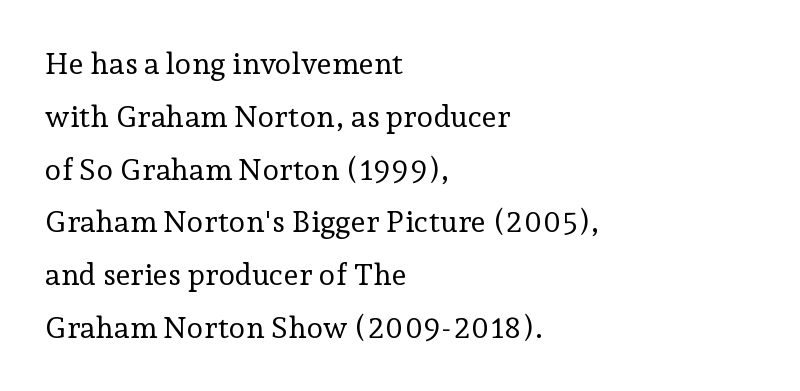
{"serif": "yes", "italic": "no", "bold": "no", "weight": "regular", "width": "normal", "stroke_contrast": "low", "x_height": "medium", "monospaced": "no", "underline": "no", "align": "left", "line_spacing_ratio": 1.76, "letter_spacing": "normal", "letter_spacing_em": 0.0, "glyph_px": 30}
